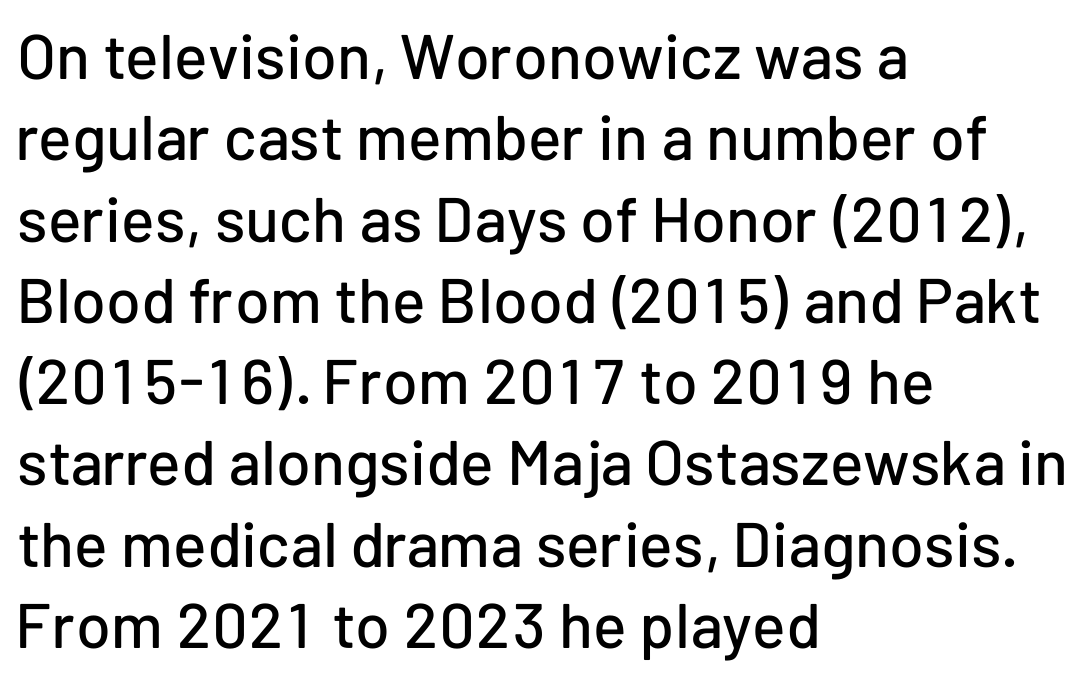
Q: Is the text italic (slanted)? A: No, it is upright.
Q: Is the typeface a serif or a sans-serif typeface? A: Sans-serif.
Q: Is the text underlined? A: No.
Q: How is the paragraph aligned? A: Left-aligned.
Q: Is the spacing between letters normal or unusually wide? A: Normal.
Q: Is the spacing between lines tight, normal or loose? A: Normal.
Q: Width (condensed, normal, or wide)? A: Normal.
Q: Stroke contrast? A: Low.
Q: x-height? A: Medium.
Q: Monospaced? A: No.
